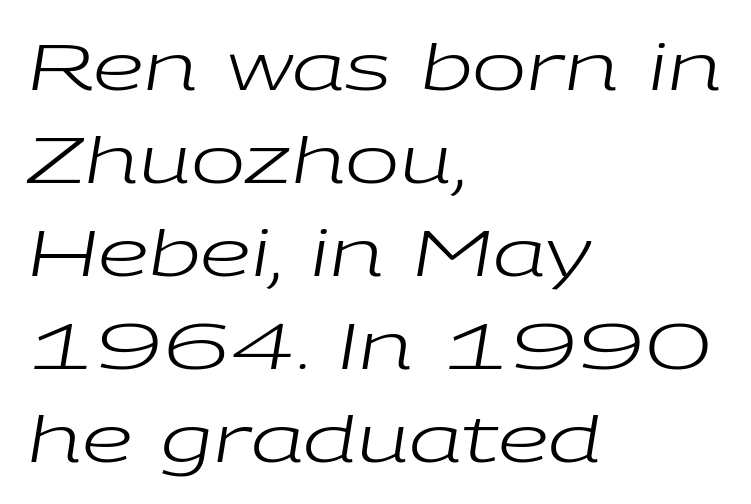
Proportional: the letters do not fall into vertical columns. One-word summary of the alignment: left. What stands out about the letter spacing? Nothing — it is the standard amount. What's the leading like? Ordinary, nothing unusual. Type without underlining. The characters are drawn with everyday or finer stroke widths.
